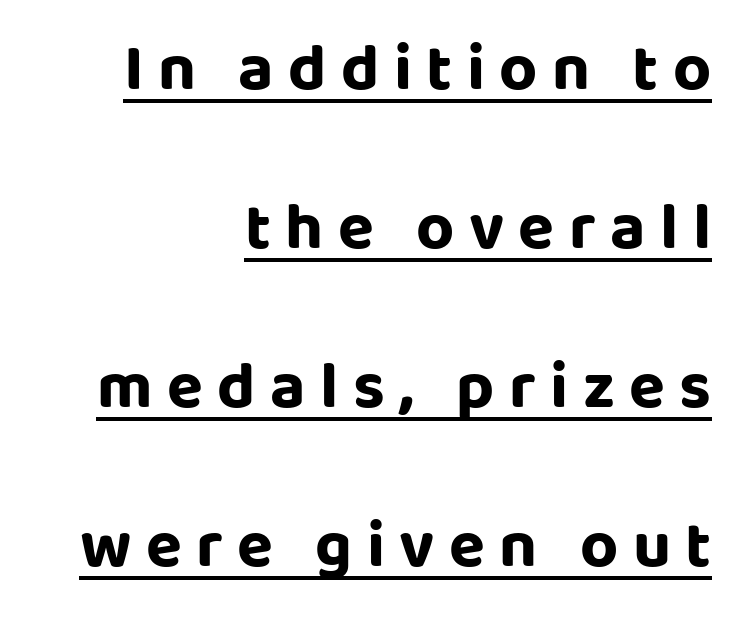
The image shows 66 px bold sans-serif type, upright; set right-aligned, loose line spacing (2.41x), unusually wide letter spacing (+0.22 em), underlined; low stroke contrast and a large x-height.
